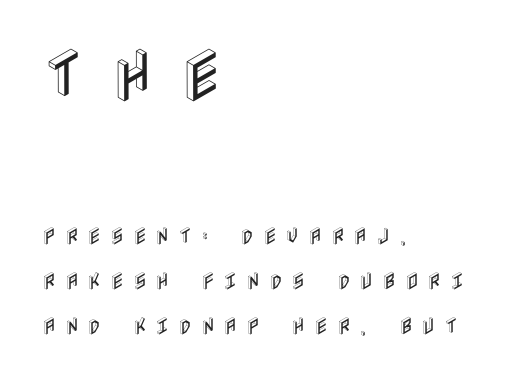
The passage shown is not underscored anywhere. Posture: vertical. The type is letterspaced generously, with wide tracking. The upper block of text is set noticeably larger than the block beneath it.
